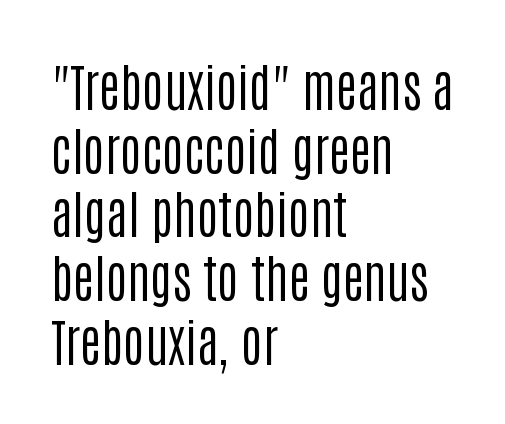
Here the glyphs are tracked normally, forming tight word shapes. Quick note: not italic, upright. Type style note: lacks serifs. The vertical gap from one line to the next is medium.
